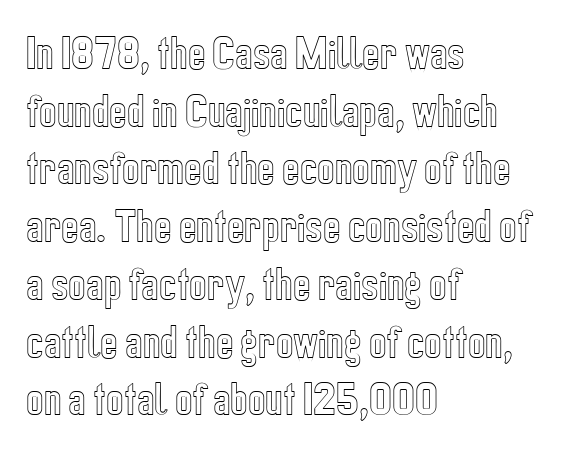
The image shows 37 px condensed type, upright; set left-aligned, normal line spacing (1.56x), normal letter spacing, not underlined; a medium x-height.
